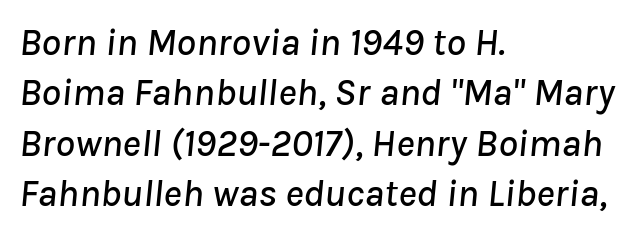
Q: Is the text italic (slanted)? A: Yes, it leans right by about 8 degrees.
Q: Is the text underlined? A: No.
Q: How is the paragraph aligned? A: Left-aligned.
Q: Is the spacing between letters normal or unusually wide? A: Normal.
Q: Is the spacing between lines tight, normal or loose? A: Normal.
Q: Width (condensed, normal, or wide)? A: Normal.
Q: Stroke contrast? A: Low.
Q: x-height? A: Medium.
Q: Monospaced? A: No.
